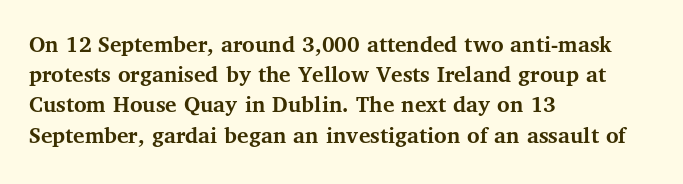
{"italic": "no", "bold": "yes", "underline": "no", "align": "left", "line_spacing": "normal", "line_spacing_ratio": 1.26, "letter_spacing": "normal", "letter_spacing_em": 0.0, "glyph_px": 24}
